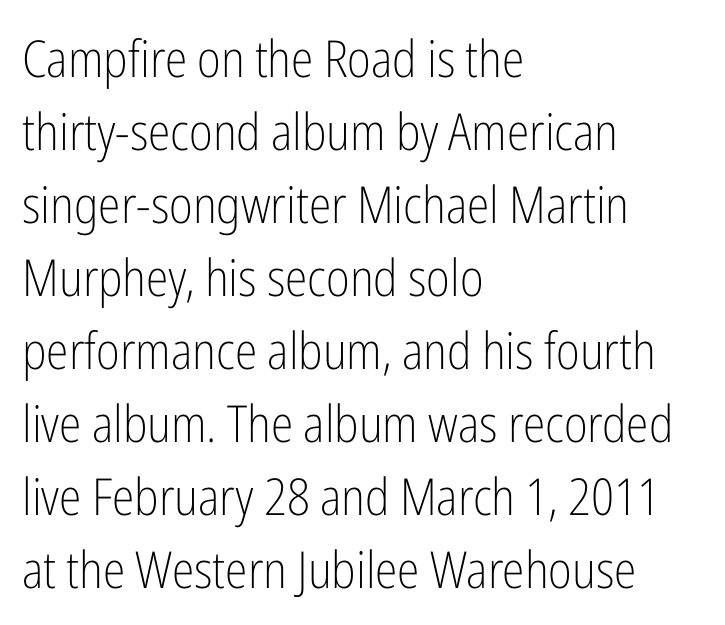
The image shows 51 px light, condensed sans-serif type, upright; set left-aligned, normal line spacing (1.43x), normal letter spacing, not underlined; low stroke contrast and a medium x-height.
